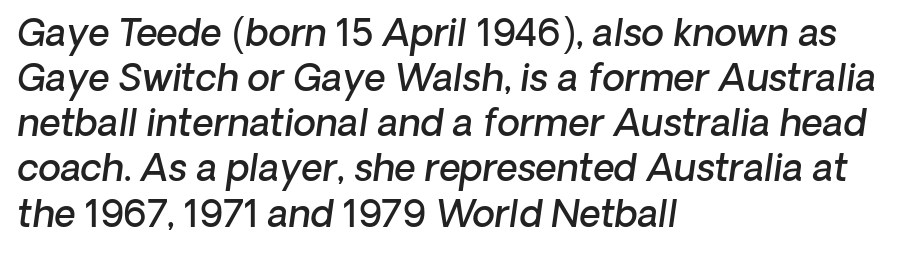
You could not count columns in this text — the font is proportionally spaced. The rag falls on the right side of this text block. Just letters on the line, the space beneath them empty. There is no visible air inserted between adjacent glyphs. Typographically, this falls in the sans-serif category.
